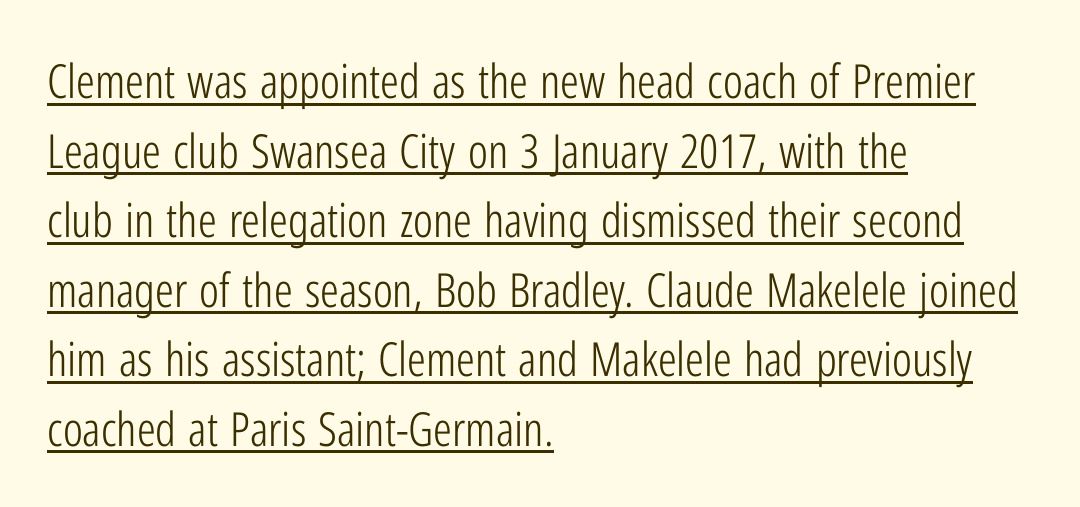
The image shows 47 px light, condensed sans-serif type, upright; set left-aligned, normal line spacing (1.48x), normal letter spacing, underlined; low stroke contrast and a medium x-height.
